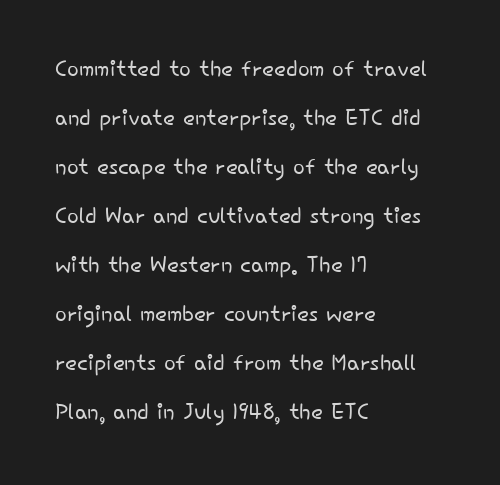
{"serif": "no", "italic": "no", "bold": "no", "weight": "light", "width": "normal", "stroke_contrast": "low", "x_height": "small", "monospaced": "no", "underline": "no", "align": "left", "line_spacing": "normal", "line_spacing_ratio": 1.58, "letter_spacing": "normal", "letter_spacing_em": 0.0, "glyph_px": 31}
